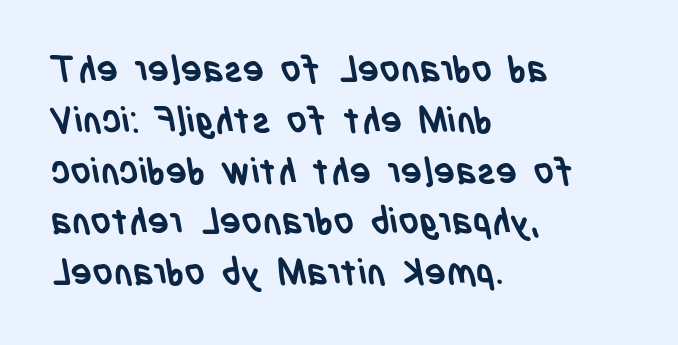
Q: Is the text bold? A: Yes.
Q: Is the typeface a serif or a sans-serif typeface? A: Sans-serif.
Q: Is the text underlined? A: No.
Q: How is the paragraph aligned? A: Left-aligned.
Q: Is the spacing between letters normal or unusually wide? A: Normal.
Q: Is the spacing between lines tight, normal or loose? A: Normal.
Q: Width (condensed, normal, or wide)? A: Condensed.
Q: Stroke contrast? A: Low.
Q: x-height? A: Large.
Q: Monospaced? A: No.
